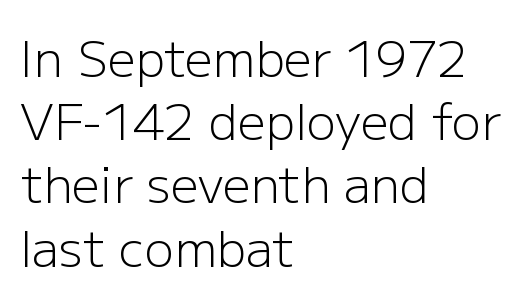
The image shows 49 px light sans-serif type, upright; set left-aligned, normal line spacing (1.29x), normal letter spacing, not underlined; low stroke contrast and a medium x-height.
